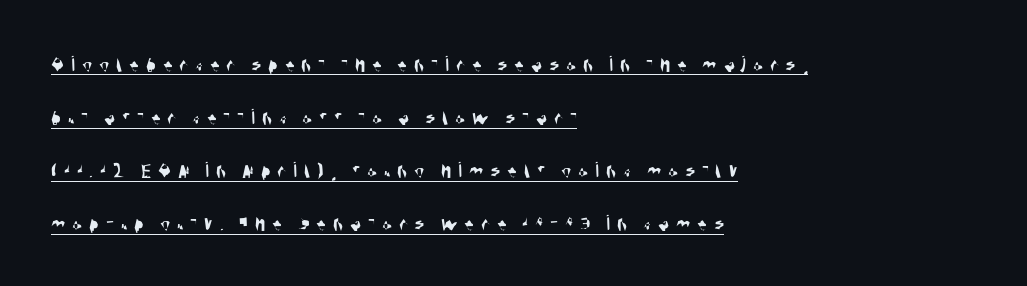
{"underline": "yes", "align": "left", "line_spacing": "loose", "line_spacing_ratio": 2.31, "letter_spacing": "wide", "letter_spacing_em": 0.3, "glyph_px": 23}
